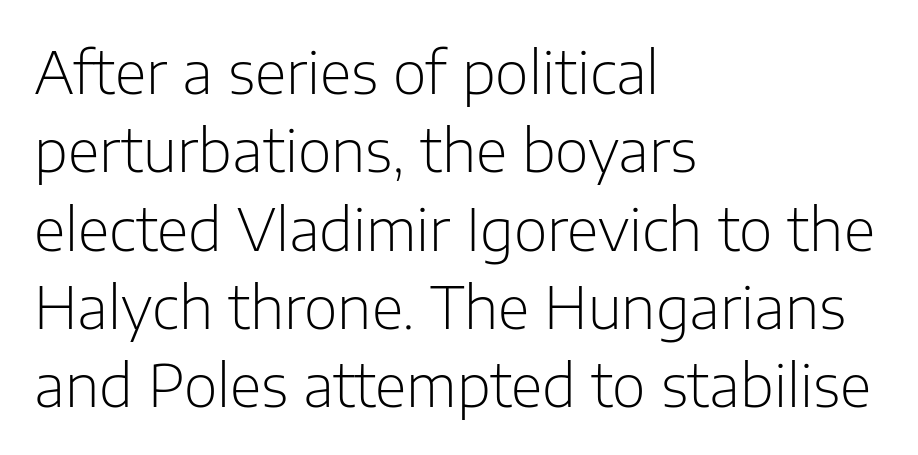
Q: Is the text bold? A: No.
Q: Is the text italic (slanted)? A: No, it is upright.
Q: Is the typeface a serif or a sans-serif typeface? A: Sans-serif.
Q: Is the text underlined? A: No.
Q: How is the paragraph aligned? A: Left-aligned.
Q: Is the spacing between letters normal or unusually wide? A: Normal.
Q: Is the spacing between lines tight, normal or loose? A: Normal.
Q: Width (condensed, normal, or wide)? A: Normal.
Q: Stroke contrast? A: Low.
Q: x-height? A: Medium.
Q: Monospaced? A: No.
